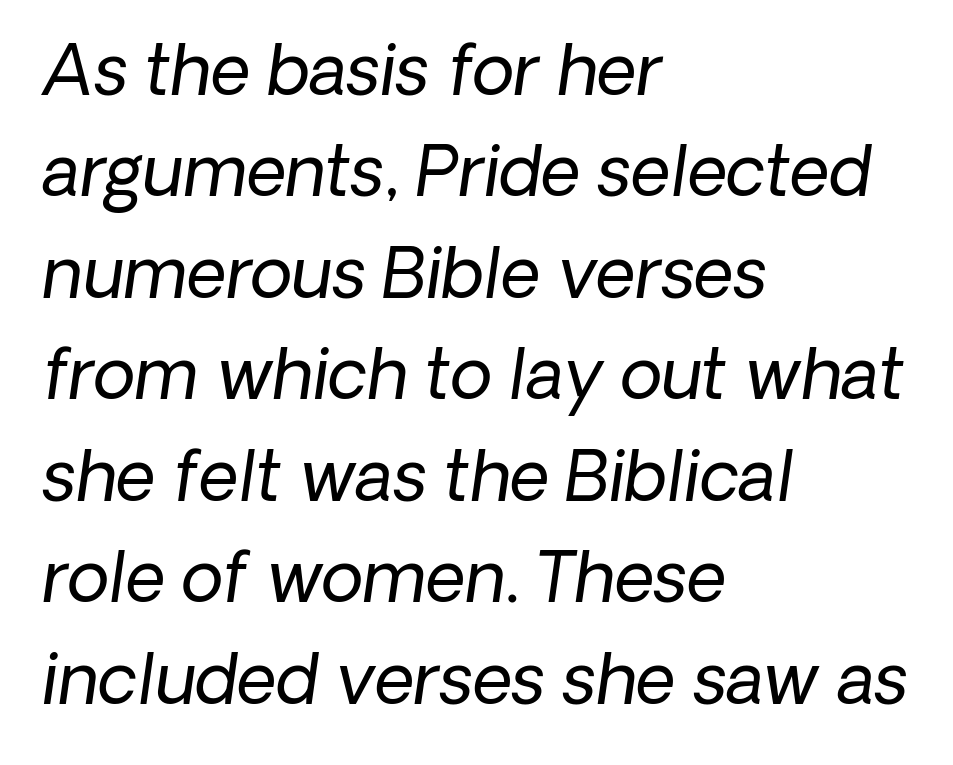
The weight tops out at a normal text grade. Looks like regular typesetting: each glyph gets only the width it needs. Line spacing here is normal. The space directly below the letters is spotless.
